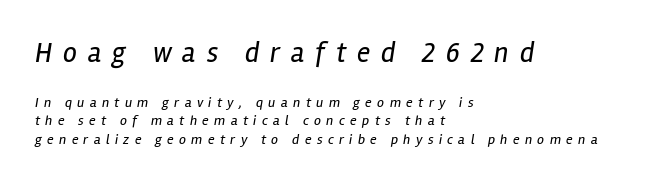
Q: Is the text bold? A: No.
Q: Is the text italic (slanted)? A: Yes, it leans right by about 12 degrees.
Q: Is the text underlined? A: No.
Q: How is the paragraph aligned? A: Left-aligned.
Q: Is the spacing between letters normal or unusually wide? A: Unusually wide.
Q: Is the spacing between lines tight, normal or loose? A: Normal.
Q: Which block of text is set in a larger size, the first (top) or the second (bottom)? A: The first (top) one.
Q: Width (condensed, normal, or wide)? A: Condensed.
Q: Stroke contrast? A: Low.
Q: x-height? A: Medium.
Q: Monospaced? A: No.
